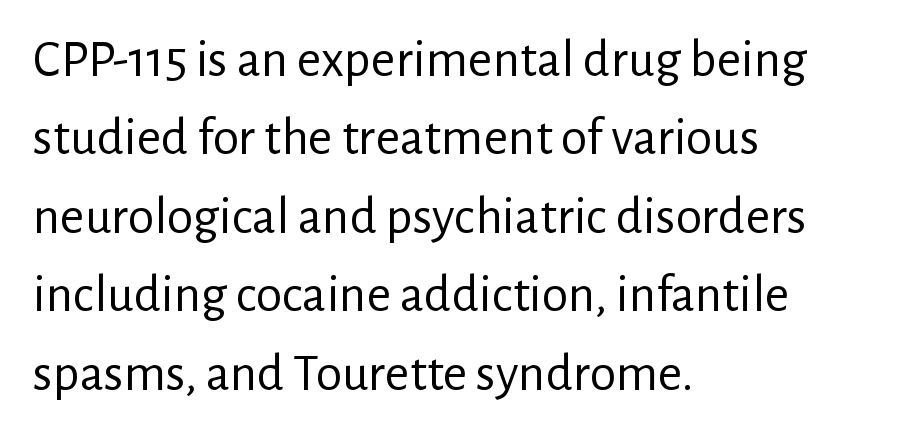
The image shows 53 px regular-weight sans-serif type, upright; set left-aligned, normal line spacing (1.48x), normal letter spacing, not underlined; low stroke contrast and a medium x-height.
